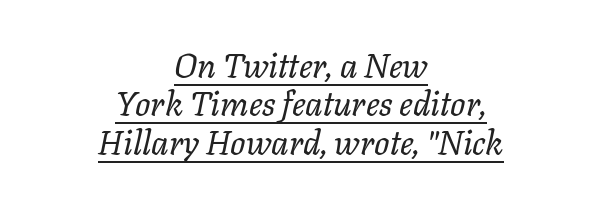
Underline: present. Horizontal alignment here is central, giving a formal, balanced look. Is this a fixed-width face? No — the glyphs have proportional, varying widths. On a weight scale, this lands at 450 or below.
